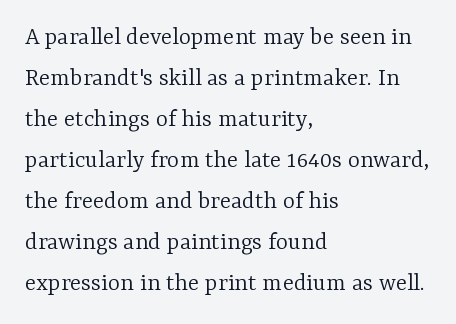
{"italic": "no", "bold": "no", "underline": "no", "align": "left", "line_spacing": "normal", "line_spacing_ratio": 1.58, "letter_spacing": "normal", "letter_spacing_em": 0.0, "glyph_px": 26}
